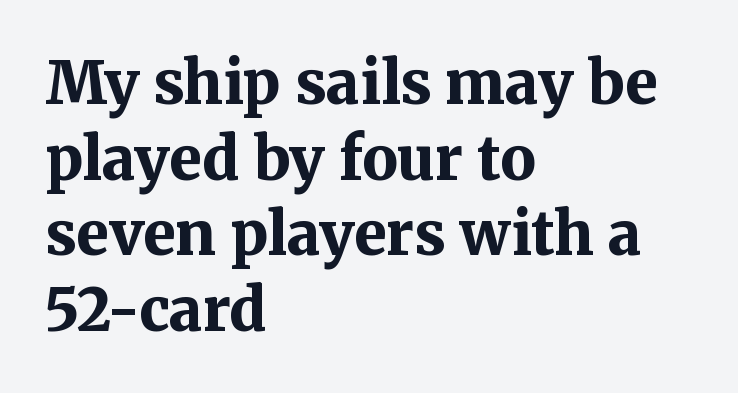
Q: Is the text bold? A: Yes.
Q: Is the text italic (slanted)? A: No, it is upright.
Q: Is the typeface a serif or a sans-serif typeface? A: Serif.
Q: Is the text underlined? A: No.
Q: How is the paragraph aligned? A: Left-aligned.
Q: Is the spacing between letters normal or unusually wide? A: Normal.
Q: Is the spacing between lines tight, normal or loose? A: Normal.
Q: Width (condensed, normal, or wide)? A: Normal.
Q: Stroke contrast? A: Medium.
Q: x-height? A: Medium.
Q: Monospaced? A: No.
